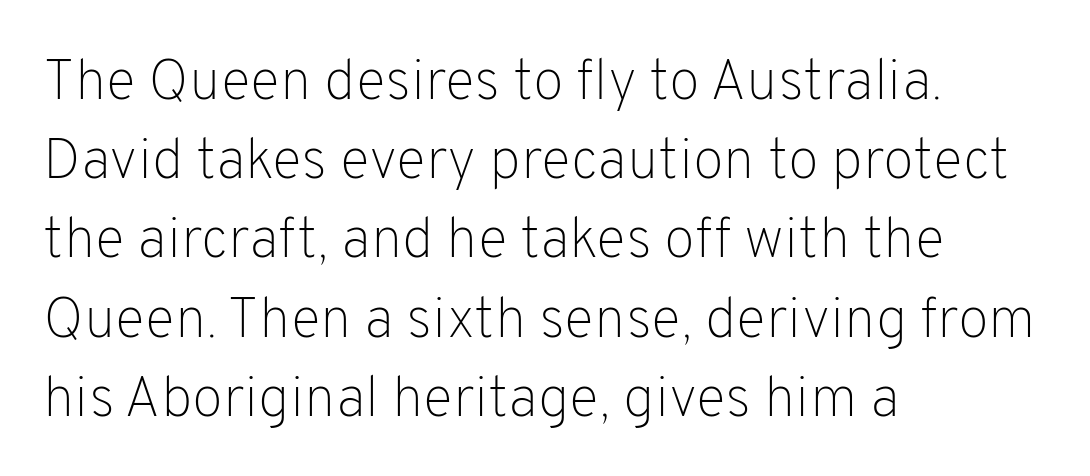
Upright lettering throughout. The setting favours the left margin, as ordinary paragraphs usually do. There is no visible air inserted between adjacent glyphs. Unlike a traditional serif, this face leaves its strokes unadorned. Character widths vary here, with narrow letters taking less room than wide ones. Check under the words: just untouched page.
